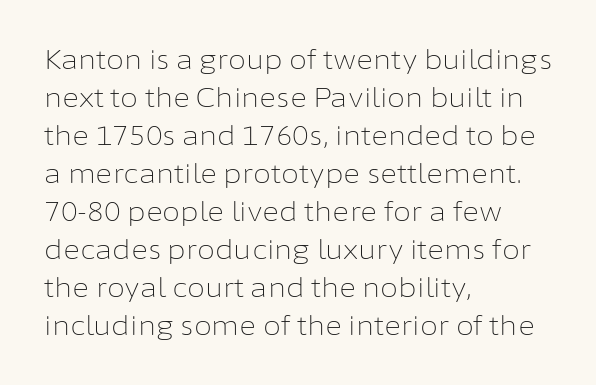
The image shows 26 px text type, upright; set left-aligned, normal line spacing (1.46x), normal letter spacing, not underlined.
